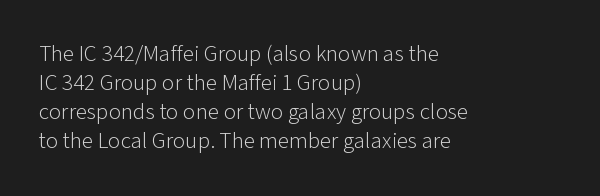
Q: Is the text bold? A: No.
Q: Is the text italic (slanted)? A: No, it is upright.
Q: Is the text underlined? A: No.
Q: How is the paragraph aligned? A: Left-aligned.
Q: Is the spacing between letters normal or unusually wide? A: Normal.
Q: Is the spacing between lines tight, normal or loose? A: Normal.
